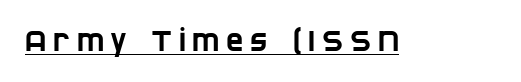
How are the letters spaced? Widely, with obvious added tracking. A rule runs beneath these lines of type. Regarding serifs, this sample does without them. Spacing verdict: proportional, widths tailored to each character.
